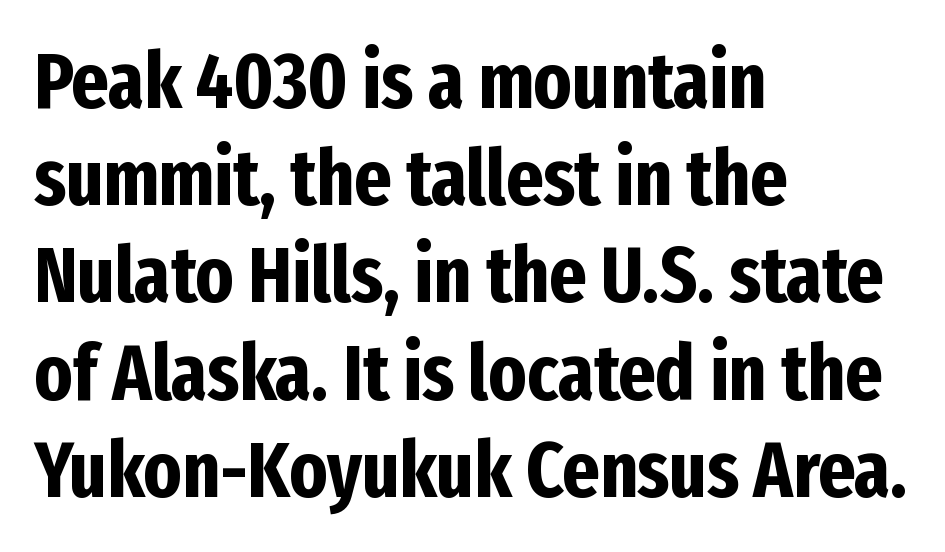
Q: Is the text bold? A: Yes.
Q: Is the text italic (slanted)? A: No, it is upright.
Q: Is the typeface a serif or a sans-serif typeface? A: Sans-serif.
Q: Is the text underlined? A: No.
Q: How is the paragraph aligned? A: Left-aligned.
Q: Is the spacing between letters normal or unusually wide? A: Normal.
Q: Width (condensed, normal, or wide)? A: Condensed.
Q: Stroke contrast? A: Low.
Q: x-height? A: Medium.
Q: Monospaced? A: No.
